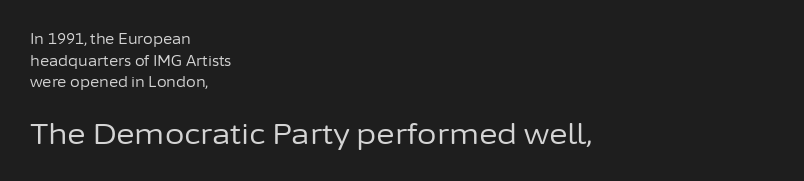
{"serif": "no", "italic": "no", "bold": "no", "weight": "regular", "width": "normal", "stroke_contrast": "low", "x_height": "medium", "monospaced": "no", "underline": "no", "align": "left", "line_spacing": "normal", "line_spacing_ratio": 1.55, "letter_spacing": "normal", "letter_spacing_em": 0.0, "larger_block": "second", "size_ratio": 2.0, "glyph_px": 28}
